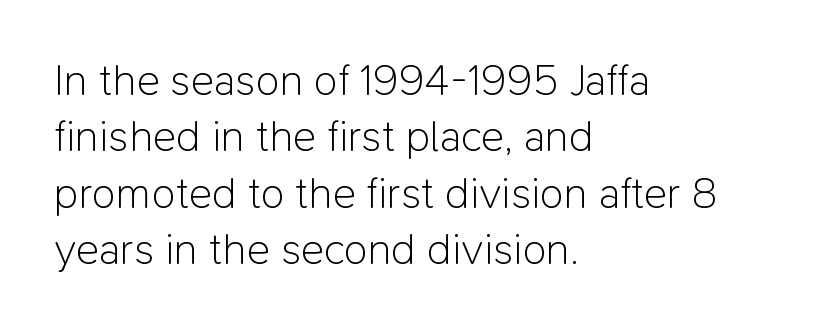
This block has exactly the height ordinary leading produces. The font is comparable to plain body text, perhaps lighter. Quick note: not italic, upright. What stands out about the letter spacing? Nothing — it is the standard amount.
